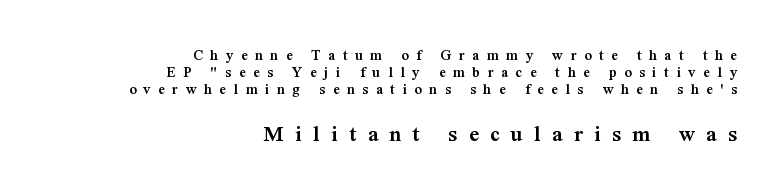
The image shows 24 px text type, upright; set right-aligned, tight line spacing (1.05x), unusually wide letter spacing (+0.47 em), not underlined; the second (bottom) block is 1.5x larger.
